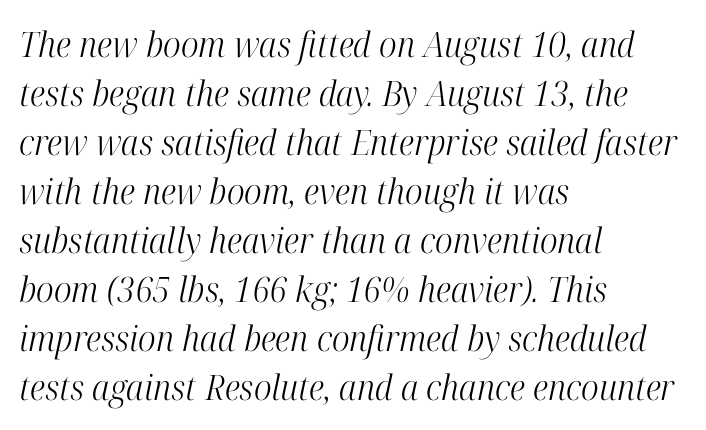
The image shows 35 px light, condensed serif type, italic (leaning right); set left-aligned, normal line spacing (1.4x), normal letter spacing, not underlined; high stroke contrast and a medium x-height.
